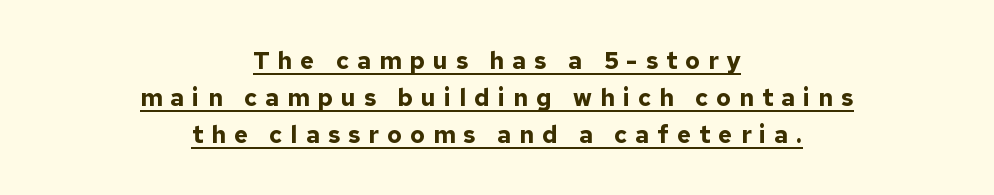
The image shows 24 px bold type, upright; set centered, normal line spacing (1.54x), unusually wide letter spacing (+0.34 em), underlined.
